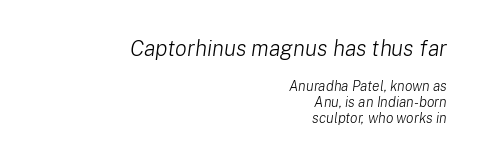
Q: Is the text bold? A: No.
Q: Is the text italic (slanted)? A: Yes, it leans right by about 8 degrees.
Q: Is the text underlined? A: No.
Q: How is the paragraph aligned? A: Right-aligned.
Q: Is the spacing between letters normal or unusually wide? A: Normal.
Q: Is the spacing between lines tight, normal or loose? A: Tight.
Q: Which block of text is set in a larger size, the first (top) or the second (bottom)? A: The first (top) one.
